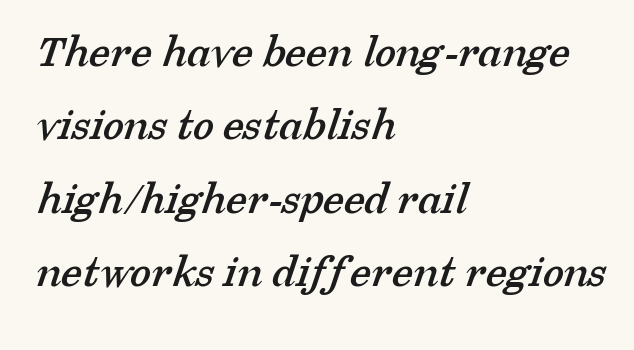
Type without underlining. These lines sit exactly where default settings would place them. The typesetter chose a ragged-right arrangement here. To sum up the face: it has serifs. The tracking reads as untouched default to a designer's eye. Varying glyph widths throughout — classic text-font behaviour.
